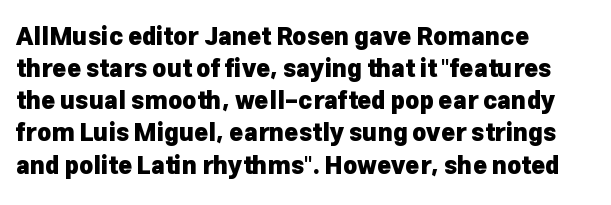
The image shows 24 px bold type, upright; set left-aligned, normal line spacing (1.34x), normal letter spacing, not underlined.
